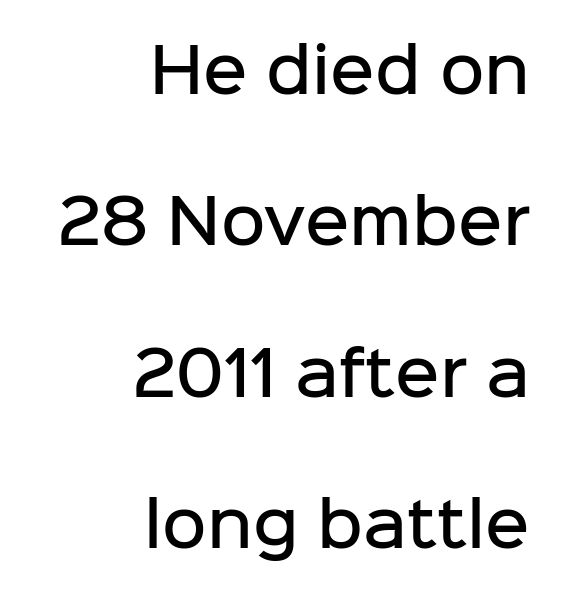
Q: Is the text bold? A: Semi-bold.
Q: Is the text italic (slanted)? A: No, it is upright.
Q: Is the typeface a serif or a sans-serif typeface? A: Sans-serif.
Q: Is the text underlined? A: No.
Q: How is the paragraph aligned? A: Right-aligned.
Q: Is the spacing between letters normal or unusually wide? A: Normal.
Q: Is the spacing between lines tight, normal or loose? A: Loose.
Q: Width (condensed, normal, or wide)? A: Normal.
Q: Stroke contrast? A: Low.
Q: x-height? A: Medium.
Q: Monospaced? A: No.
